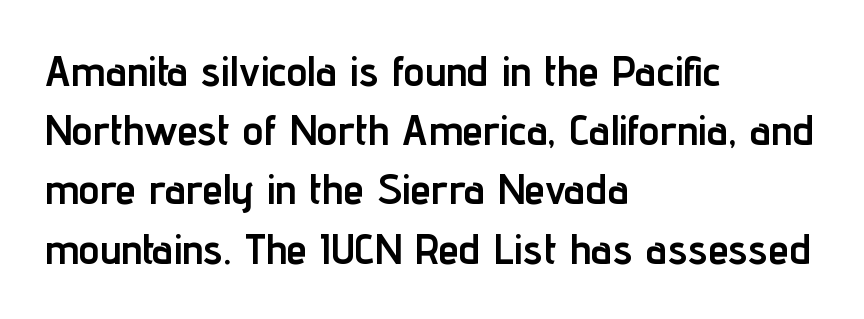
Q: Is the text bold? A: Yes.
Q: Is the text italic (slanted)? A: No, it is upright.
Q: Is the typeface a serif or a sans-serif typeface? A: Sans-serif.
Q: Is the text underlined? A: No.
Q: How is the paragraph aligned? A: Left-aligned.
Q: Is the spacing between letters normal or unusually wide? A: Normal.
Q: Is the spacing between lines tight, normal or loose? A: Normal.
Q: Width (condensed, normal, or wide)? A: Condensed.
Q: Stroke contrast? A: Low.
Q: x-height? A: Medium.
Q: Monospaced? A: No.
